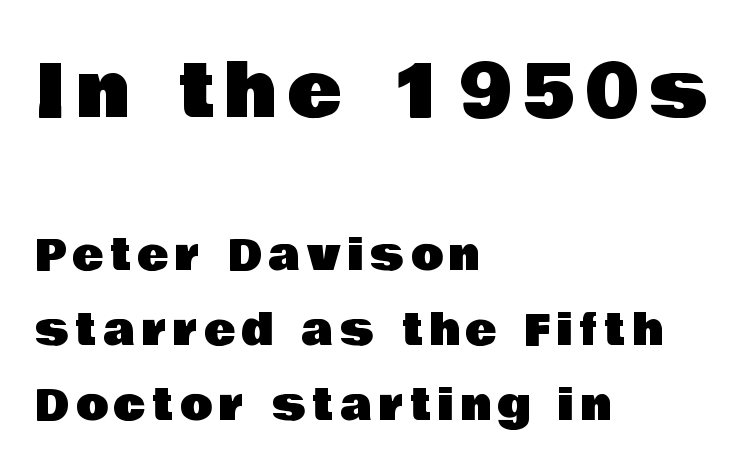
Q: Is the text italic (slanted)? A: No, it is upright.
Q: Is the typeface a serif or a sans-serif typeface? A: Sans-serif.
Q: Is the text underlined? A: No.
Q: How is the paragraph aligned? A: Left-aligned.
Q: Which block of text is set in a larger size, the first (top) or the second (bottom)? A: The first (top) one.
Q: Width (condensed, normal, or wide)? A: Normal.
Q: Stroke contrast? A: Low.
Q: x-height? A: Large.
Q: Monospaced? A: No.
